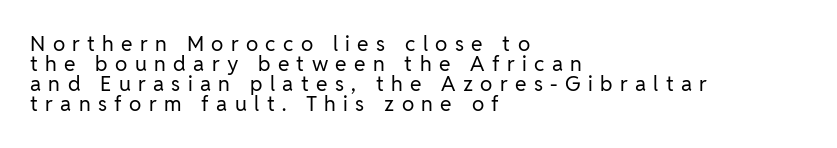
{"italic": "no", "bold": "no", "underline": "no", "align": "left", "line_spacing": "tight", "line_spacing_ratio": 0.96, "letter_spacing": "wide", "letter_spacing_em": 0.35, "glyph_px": 21}
